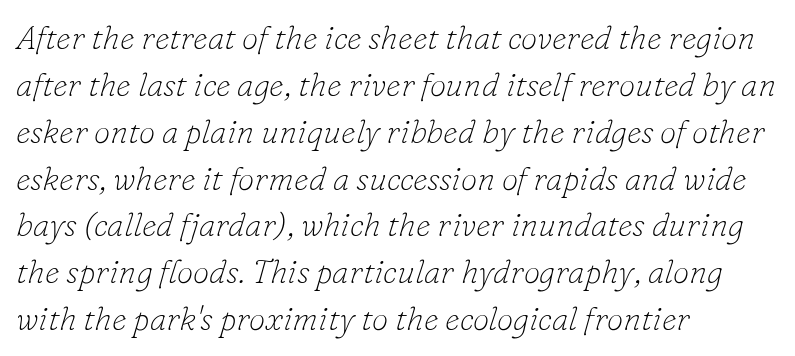
The image shows 33 px thin serif type, italic (leaning right); set left-aligned, normal line spacing (1.42x), normal letter spacing, not underlined; low stroke contrast and a small x-height.
